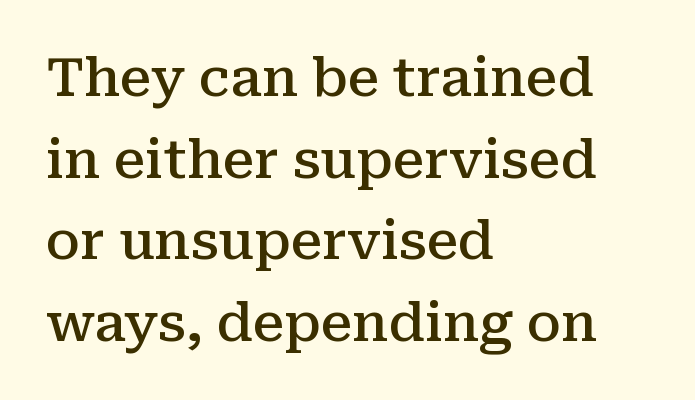
The image shows 53 px semibold serif type, upright; set left-aligned, normal line spacing (1.54x), normal letter spacing, not underlined; medium stroke contrast and a medium x-height.
